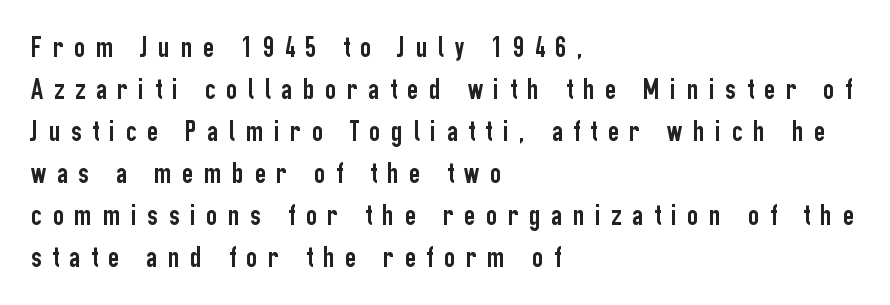
The image shows 30 px condensed sans-serif type, upright; set left-aligned, normal line spacing (1.4x), unusually wide letter spacing (+0.36 em), not underlined; low stroke contrast and a medium x-height.
